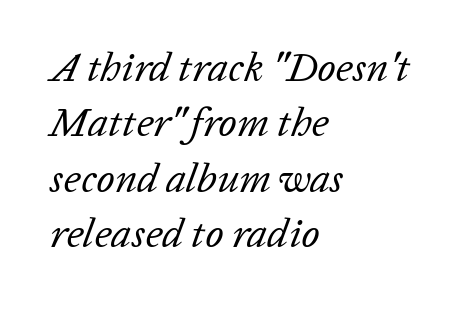
Letters rest on an invisible, unmarked baseline. A classic flush-left, rag-right setting is used for this passage. You could not count columns in this text — the font is proportionally spaced. Unbolded letterforms with no extra heft. The face used here is rendered with its standard letterfit.
